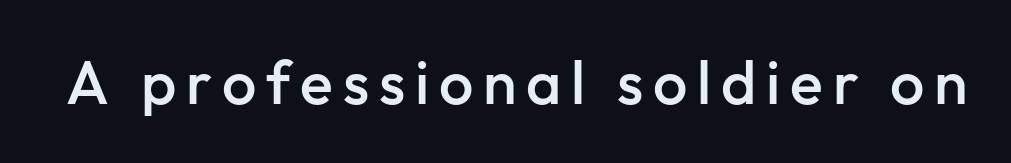
Q: Is the text bold? A: Semi-bold.
Q: Is the text italic (slanted)? A: No, it is upright.
Q: Is the typeface a serif or a sans-serif typeface? A: Sans-serif.
Q: Is the text underlined? A: No.
Q: Width (condensed, normal, or wide)? A: Normal.
Q: Stroke contrast? A: Low.
Q: x-height? A: Medium.
Q: Monospaced? A: No.
